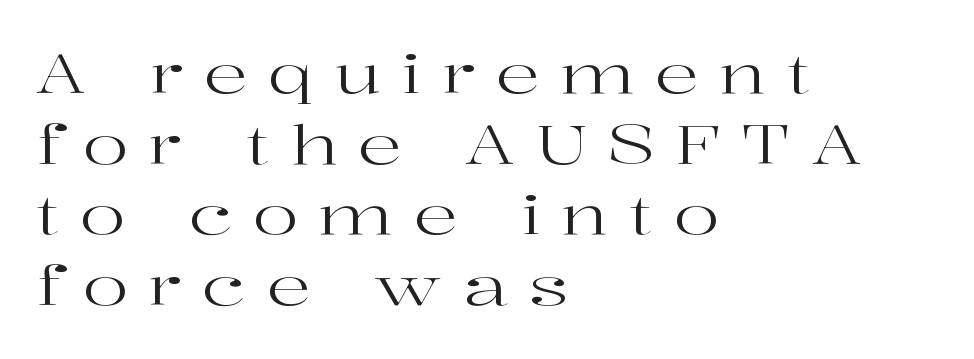
{"serif": "yes", "italic": "no", "bold": "no", "weight": "regular", "width": "wide", "stroke_contrast": "high", "x_height": "medium", "monospaced": "no", "underline": "no", "align": "left", "line_spacing": "normal", "line_spacing_ratio": 1.31, "letter_spacing": "wide", "letter_spacing_em": 0.38, "glyph_px": 54}
